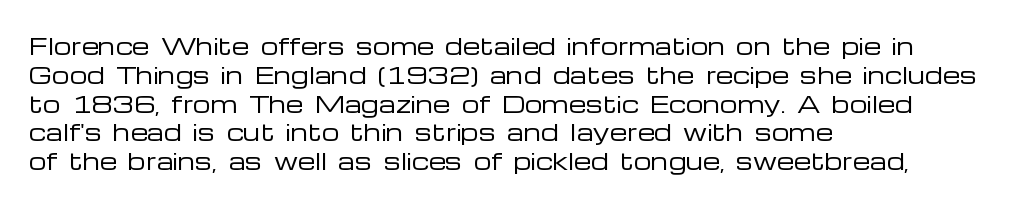
The image shows 22 px text type, upright; set left-aligned, normal line spacing (1.31x), normal letter spacing, not underlined.
